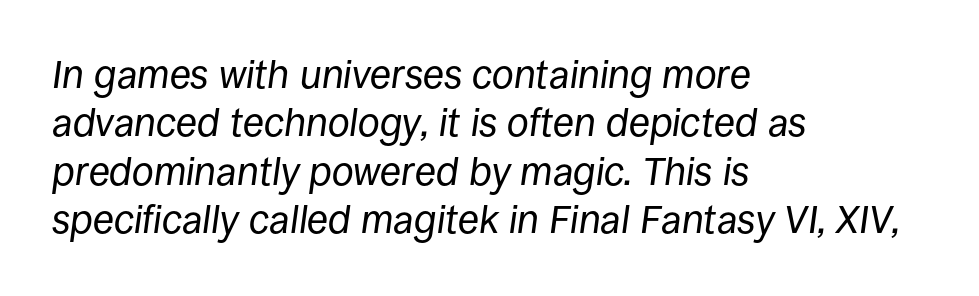
The image shows 39 px regular-weight type, italic (leaning right); set left-aligned, line spacing 1.24x, normal letter spacing, not underlined; low stroke contrast and a large x-height.
